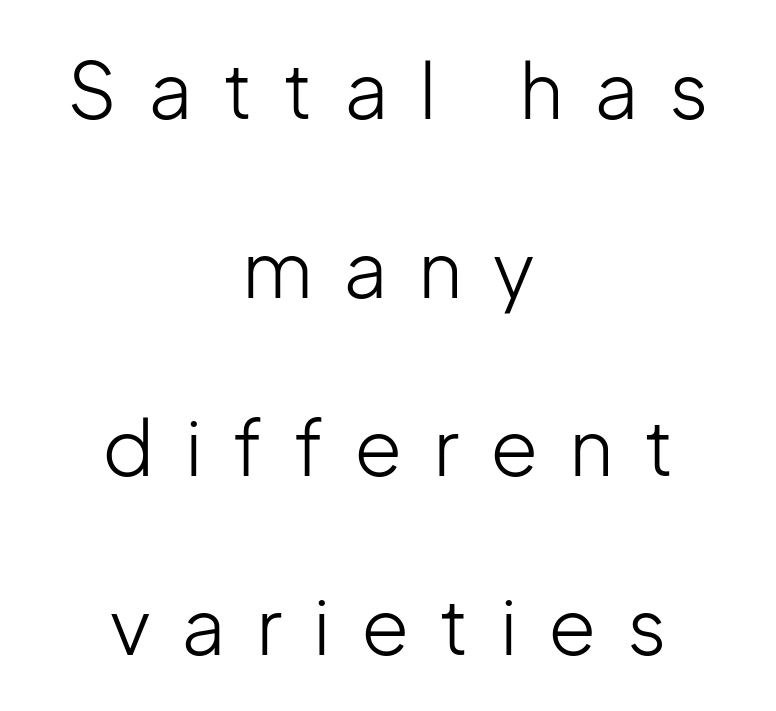
Q: Is the text bold? A: No.
Q: Is the text italic (slanted)? A: No, it is upright.
Q: Is the typeface a serif or a sans-serif typeface? A: Sans-serif.
Q: Is the text underlined? A: No.
Q: How is the paragraph aligned? A: Centered.
Q: Is the spacing between letters normal or unusually wide? A: Unusually wide.
Q: Is the spacing between lines tight, normal or loose? A: Loose.
Q: Width (condensed, normal, or wide)? A: Normal.
Q: Stroke contrast? A: Low.
Q: x-height? A: Medium.
Q: Monospaced? A: No.
